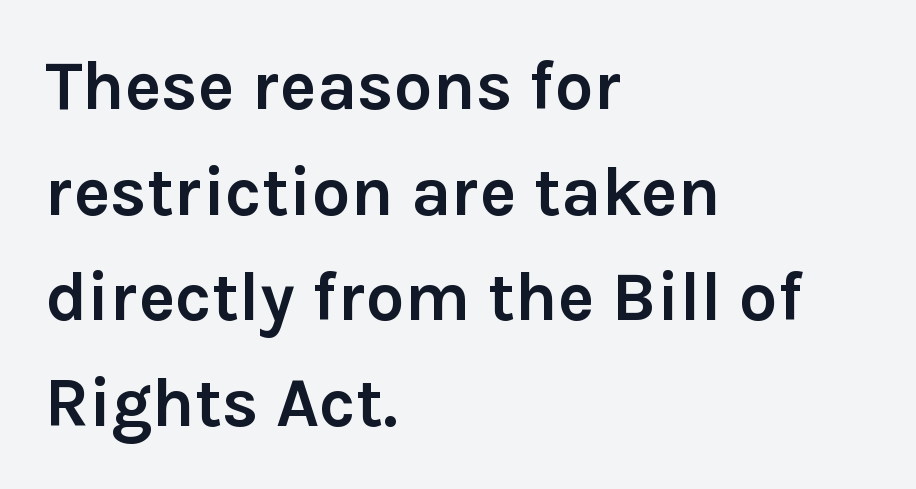
The image shows 69 px semibold sans-serif type, upright; set left-aligned, normal line spacing (1.53x), normal letter spacing, not underlined; low stroke contrast and a medium x-height.
